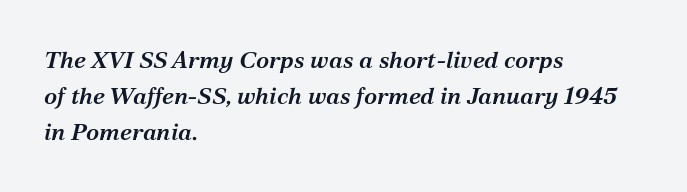
{"italic": "yes", "lean": "right", "slant_degrees": 12, "bold": "semi", "underline": "no", "align": "left", "line_spacing": "normal", "line_spacing_ratio": 1.49, "letter_spacing": "normal", "letter_spacing_em": 0.0, "glyph_px": 24}
